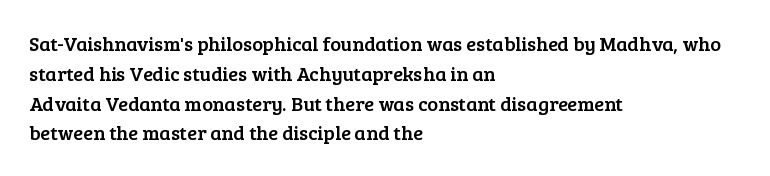
{"italic": "no", "underline": "no", "align": "left", "line_spacing": "normal", "line_spacing_ratio": 1.49, "letter_spacing": "normal", "letter_spacing_em": 0.0, "glyph_px": 20}
